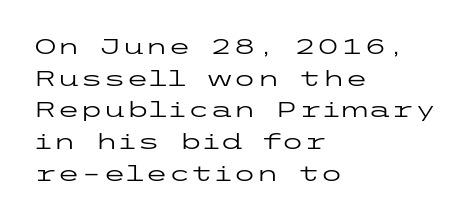
The image shows 21 px text type, upright; set left-aligned, normal line spacing (1.51x), normal letter spacing, not underlined.
